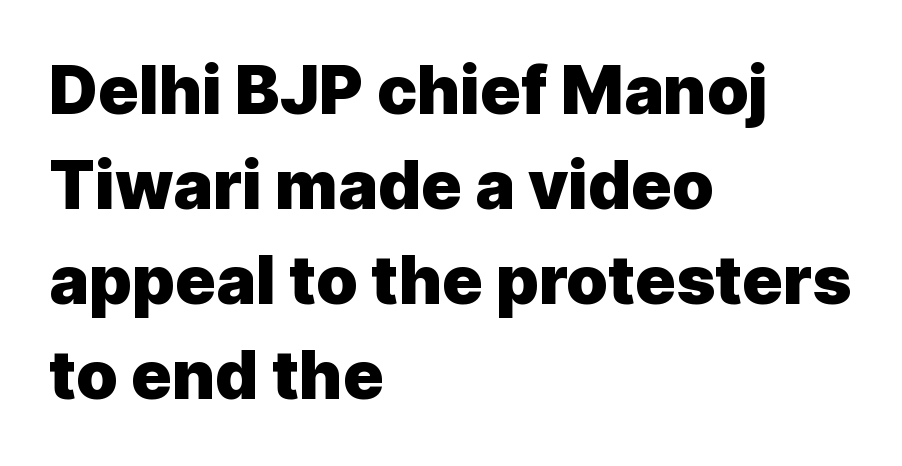
Q: Is the text bold? A: Yes.
Q: Is the text italic (slanted)? A: No, it is upright.
Q: Is the typeface a serif or a sans-serif typeface? A: Sans-serif.
Q: Is the text underlined? A: No.
Q: How is the paragraph aligned? A: Left-aligned.
Q: Is the spacing between letters normal or unusually wide? A: Normal.
Q: Is the spacing between lines tight, normal or loose? A: Normal.
Q: Width (condensed, normal, or wide)? A: Normal.
Q: x-height? A: Medium.
Q: Monospaced? A: No.
